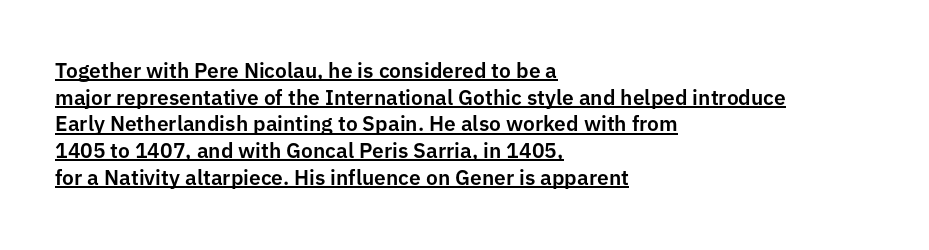
{"italic": "no", "underline": "yes", "align": "left", "line_spacing": "normal", "line_spacing_ratio": 1.27, "letter_spacing": "normal", "letter_spacing_em": 0.0, "glyph_px": 21}
